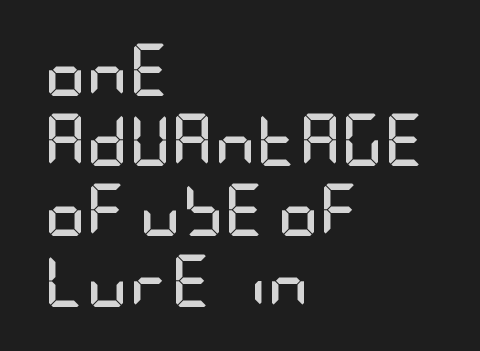
{"serif": "no", "italic": "no", "bold": "yes", "weight": "semibold", "width": "condensed", "stroke_contrast": "low", "x_height": "large", "underline": "no", "align": "left", "line_spacing": "normal", "line_spacing_ratio": 1.35, "letter_spacing": "normal", "letter_spacing_em": 0.0, "glyph_px": 52}
